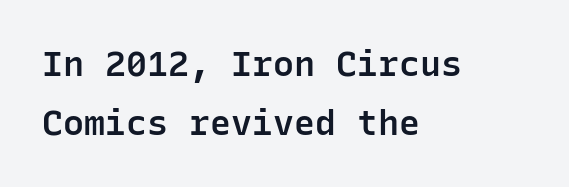
The image shows 35 px semibold sans-serif type, upright, monospaced; set left-aligned, normal line spacing (1.7x), normal letter spacing, not underlined; low stroke contrast and a medium x-height.
